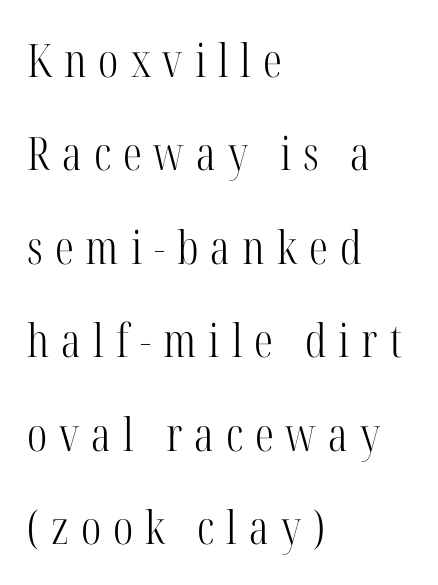
Q: Is the text bold? A: No.
Q: Is the text italic (slanted)? A: No, it is upright.
Q: Is the typeface a serif or a sans-serif typeface? A: Serif.
Q: Is the text underlined? A: No.
Q: How is the paragraph aligned? A: Left-aligned.
Q: Is the spacing between letters normal or unusually wide? A: Unusually wide.
Q: Is the spacing between lines tight, normal or loose? A: Loose.
Q: Width (condensed, normal, or wide)? A: Condensed.
Q: Stroke contrast? A: High.
Q: x-height? A: Medium.
Q: Monospaced? A: No.
